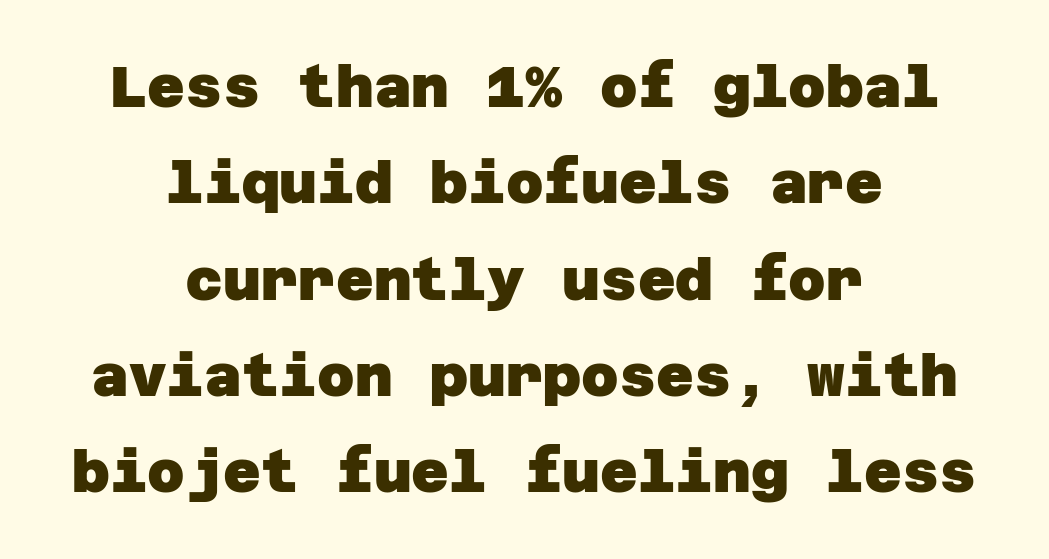
Layout note: lines centered. There is no visible air inserted between adjacent glyphs. The block of text has a typical density, with ordinary space between rows. These words are printed bold, with thick strokes throughout.
